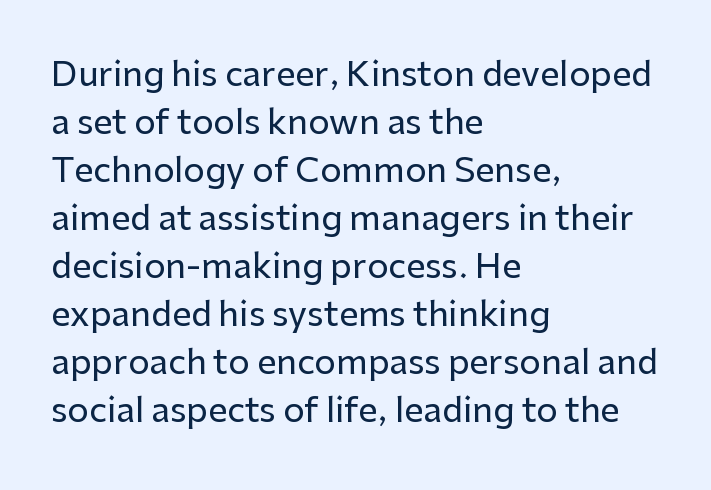
{"serif": "no", "italic": "no", "width": "normal", "stroke_contrast": "low", "x_height": "medium", "monospaced": "no", "underline": "no", "align": "left", "line_spacing": "normal", "line_spacing_ratio": 1.41, "letter_spacing": "normal", "letter_spacing_em": 0.0, "glyph_px": 34}
